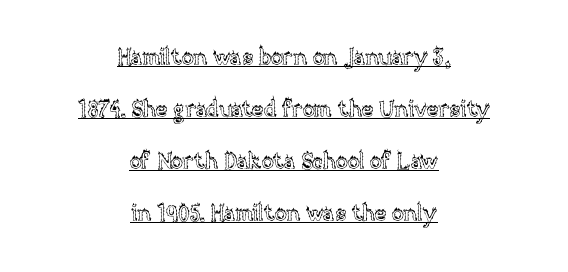
{"italic": "no", "underline": "yes", "align": "center", "line_spacing": "loose", "line_spacing_ratio": 2.36, "letter_spacing": "normal", "letter_spacing_em": 0.0, "glyph_px": 22}
